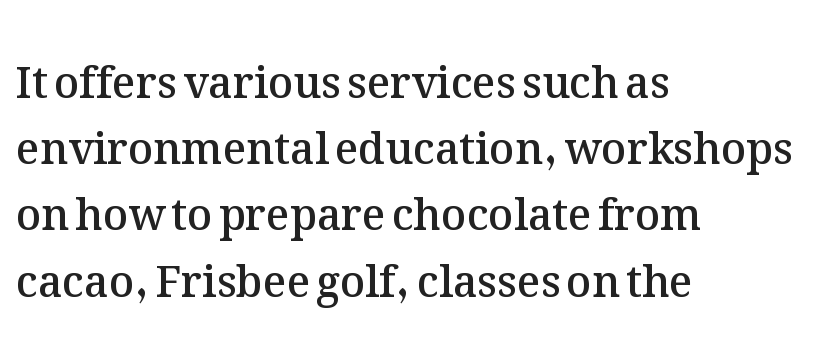
The paragraph has a hard left edge and a soft right edge. The glyphs have the mass of a demibold cut, below bold. One glance says typical: line gaps are just what's usual. Look at the tracking — it's just the regular setting, nothing added. In terms of posture, this sample is upright.
